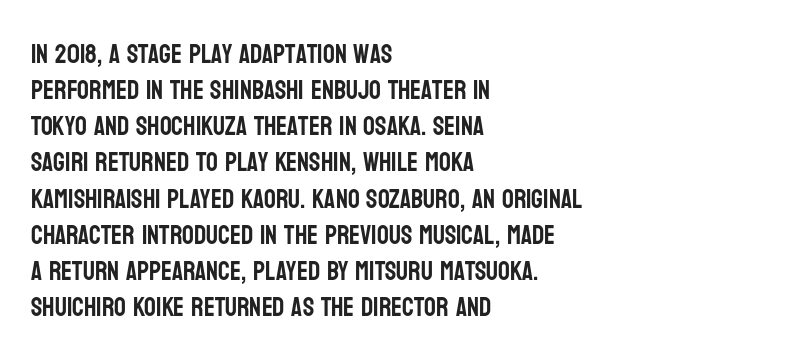
The image shows 26 px text type, upright; set left-aligned, normal line spacing (1.39x), normal letter spacing, not underlined.
